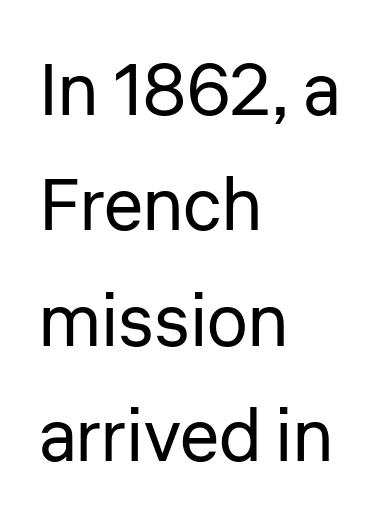
Grotesque or geometric, the face here clearly has no serifs. Has an underline been added? It has not. You could call the tracking neutral — neither tight nor loose. One glance says typical: line gaps are just what's usual. These lines were composed using upright roman letters.
